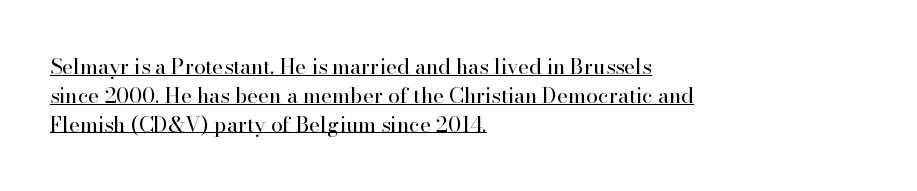
The image shows 21 px text type, upright; set left-aligned, normal line spacing (1.37x), normal letter spacing, underlined.
